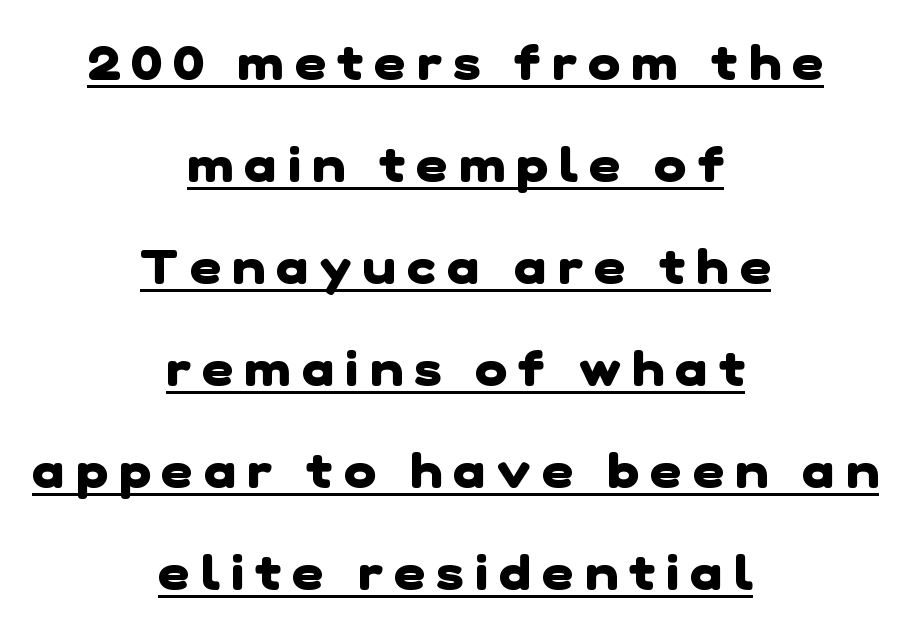
{"serif": "no", "bold": "yes", "weight": "heavy", "width": "normal", "stroke_contrast": "low", "x_height": "medium", "monospaced": "no", "underline": "yes", "align": "center", "line_spacing": "loose", "line_spacing_ratio": 2.08, "letter_spacing": "wide", "letter_spacing_em": 0.23, "glyph_px": 49}
